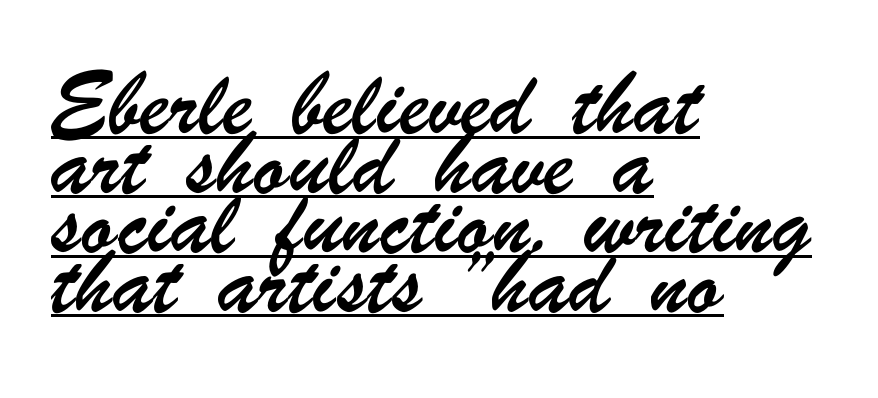
{"serif": "no", "width": "condensed", "stroke_contrast": "low", "x_height": "small", "monospaced": "no", "underline": "yes", "align": "left", "line_spacing": "normal", "line_spacing_ratio": 1.49, "letter_spacing": "normal", "letter_spacing_em": 0.0, "glyph_px": 40}
